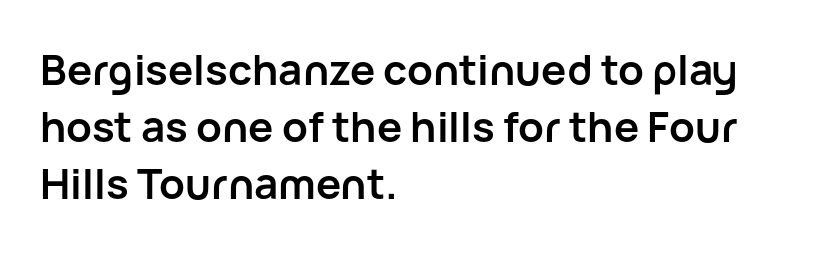
The image shows 42 px semibold sans-serif type, upright; set left-aligned, normal line spacing (1.36x), normal letter spacing, not underlined; low stroke contrast and a medium x-height.
